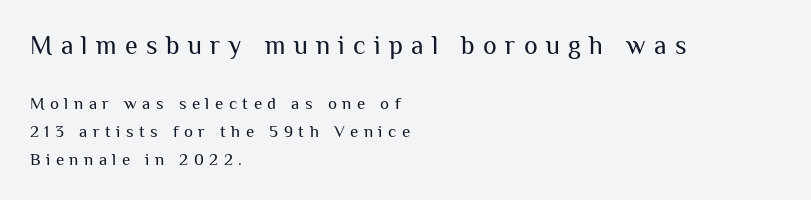
In terms of letterspacing, this is a distinctly airy, spread setting. This sample keeps an unexceptional amount of space between lines. Ascenders rise straight up at ninety degrees. A student would notice the top passage is typeset larger than what follows.
